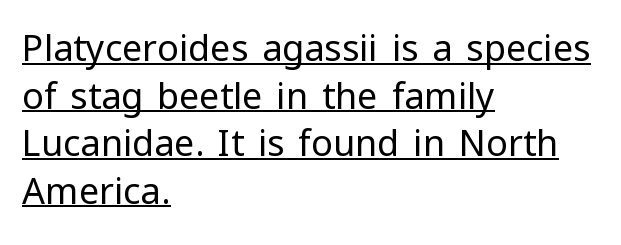
The image shows 36 px regular-weight sans-serif type, upright; set left-aligned, normal line spacing (1.32x), normal letter spacing, underlined; low stroke contrast and a medium x-height.
